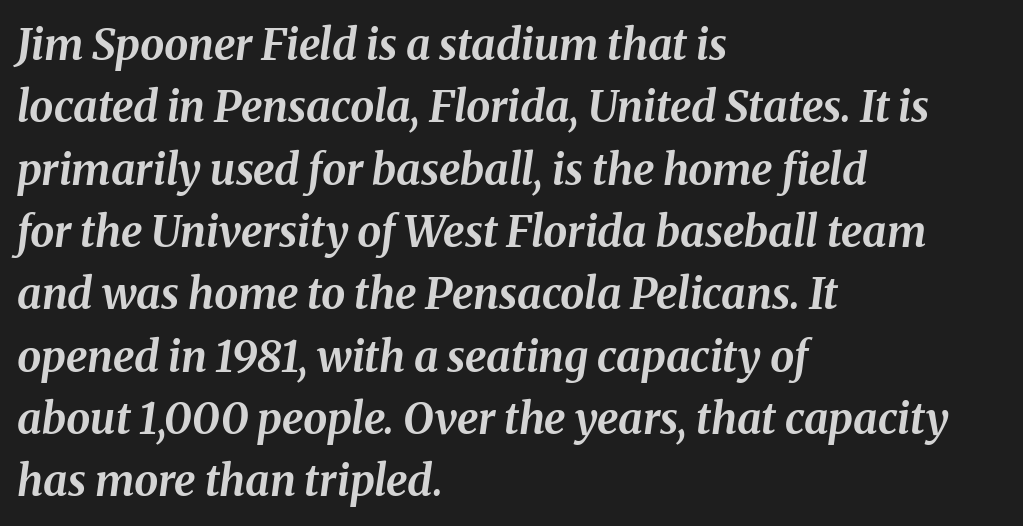
Students, note that the glyphs here touch the page at normal intervals. The lines in this sample share a left origin and differ only in where they stop. Any mark beneath the type? The region is blank. Tall strokes in this sample are angled rather than plumb. Does the weight exceed regular? Yes, all the way to bold. Note the varied advance widths — an 'i' is clearly narrower than an 'm'.
